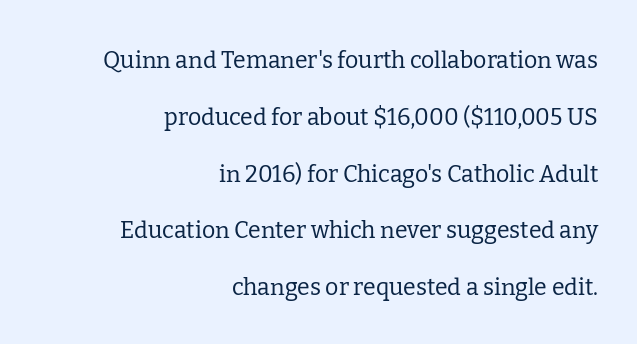
Q: Is the text bold? A: No.
Q: Is the text italic (slanted)? A: No, it is upright.
Q: Is the text underlined? A: No.
Q: How is the paragraph aligned? A: Right-aligned.
Q: Is the spacing between letters normal or unusually wide? A: Normal.
Q: Is the spacing between lines tight, normal or loose? A: Loose.
